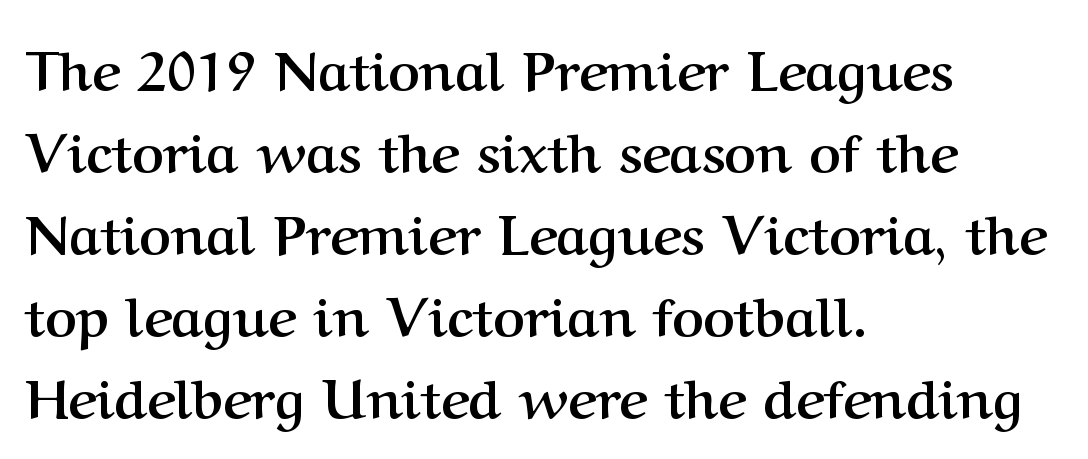
The image shows 54 px semibold serif type, upright; set left-aligned, normal line spacing (1.52x), normal letter spacing, not underlined; medium stroke contrast and a medium x-height.
